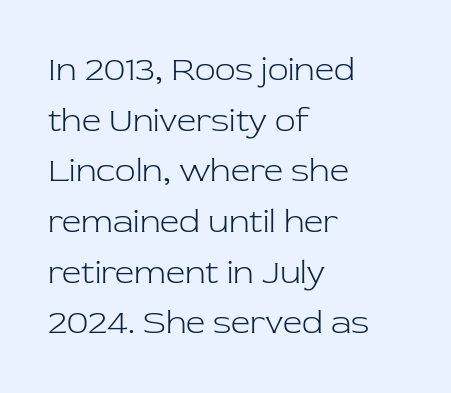
{"serif": "yes", "italic": "no", "bold": "no", "weight": "light", "width": "normal", "stroke_contrast": "low", "x_height": "medium", "monospaced": "no", "underline": "no", "align": "left", "line_spacing": "normal", "line_spacing_ratio": 1.49, "letter_spacing": "normal", "letter_spacing_em": 0.0, "glyph_px": 34}
